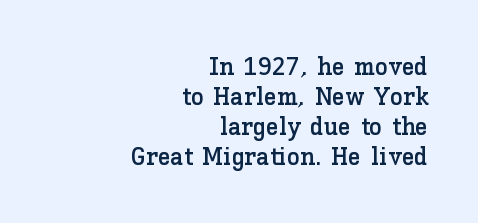
Descenders hang freely into open space. Line ends are locked; line starts wander. Standard letterfit; no display-style spreading of the glyphs. The axis of the letterforms is exactly vertical.
